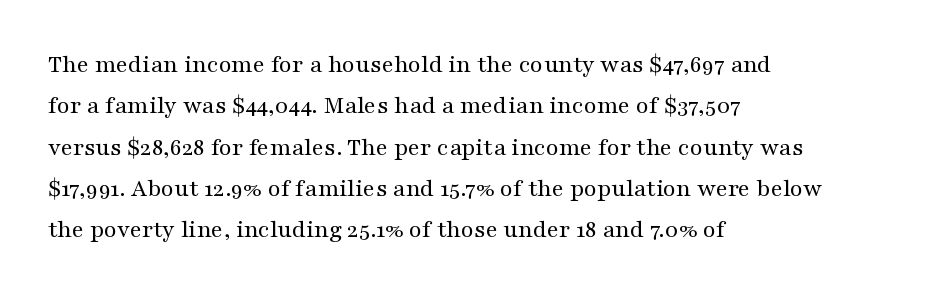
The image shows 26 px text type, upright; set left-aligned, normal line spacing (1.59x), normal letter spacing, not underlined.
